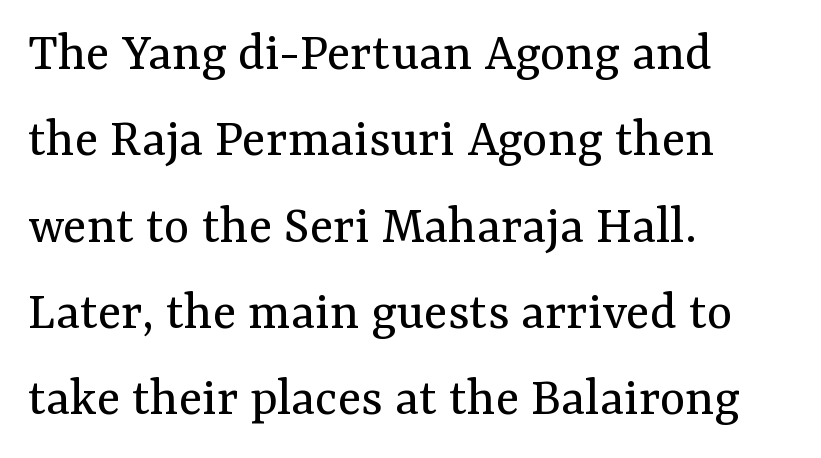
Q: Is the text bold? A: No.
Q: Is the text italic (slanted)? A: No, it is upright.
Q: Is the typeface a serif or a sans-serif typeface? A: Serif.
Q: Is the text underlined? A: No.
Q: How is the paragraph aligned? A: Left-aligned.
Q: Is the spacing between letters normal or unusually wide? A: Normal.
Q: Is the spacing between lines tight, normal or loose? A: Normal.
Q: Width (condensed, normal, or wide)? A: Normal.
Q: Stroke contrast? A: Medium.
Q: x-height? A: Medium.
Q: Monospaced? A: No.
